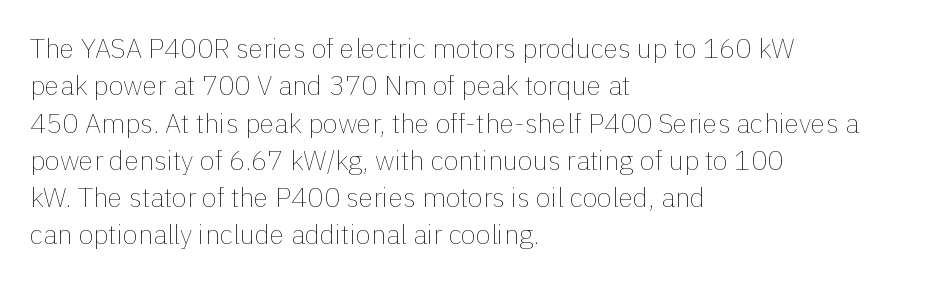
The image shows 27 px text type, upright; set left-aligned, normal line spacing (1.38x), normal letter spacing, not underlined.
